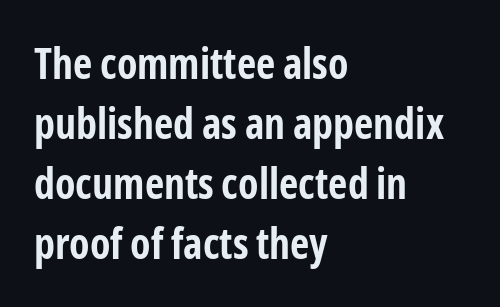
{"serif": "no", "italic": "no", "bold": "yes", "weight": "bold", "width": "condensed", "stroke_contrast": "low", "x_height": "medium", "monospaced": "no", "underline": "no", "align": "left", "line_spacing": "normal", "line_spacing_ratio": 1.43, "letter_spacing": "normal", "letter_spacing_em": 0.0, "glyph_px": 42}
